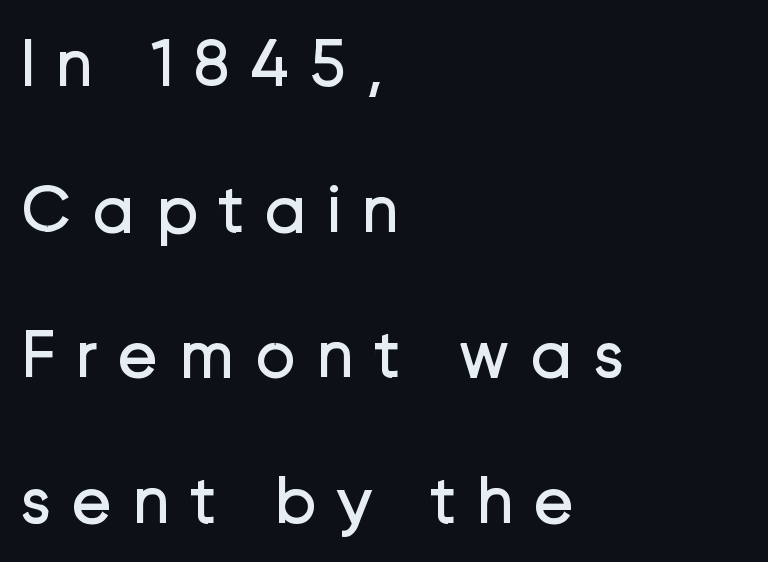
{"serif": "no", "italic": "no", "bold": "no", "weight": "regular", "width": "normal", "stroke_contrast": "low", "x_height": "medium", "monospaced": "no", "underline": "no", "align": "left", "line_spacing": "loose", "line_spacing_ratio": 2.11, "letter_spacing": "wide", "letter_spacing_em": 0.28, "glyph_px": 69}
